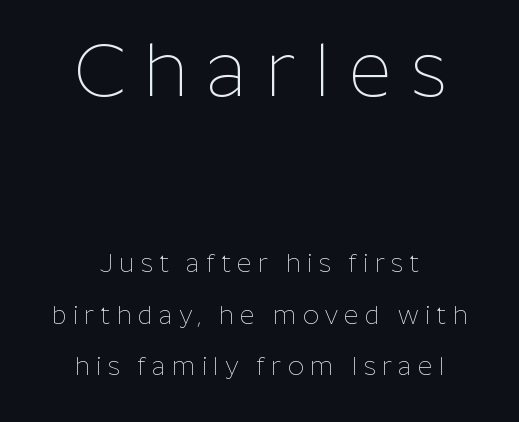
{"serif": "no", "italic": "no", "bold": "no", "weight": "thin", "width": "normal", "stroke_contrast": "low", "x_height": "medium", "monospaced": "no", "underline": "no", "align": "center", "line_spacing": "loose", "line_spacing_ratio": 2.06, "letter_spacing": "wide", "letter_spacing_em": 0.25, "larger_block": "first", "size_ratio": 3.0, "glyph_px": 75}
